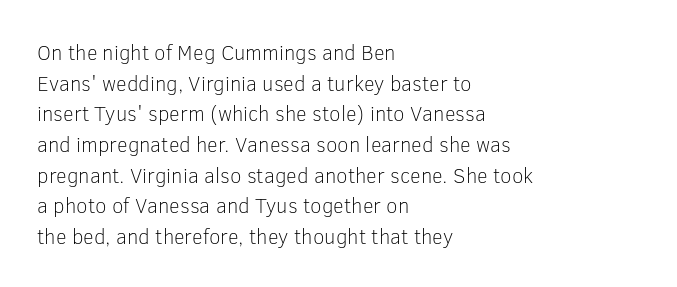
{"italic": "no", "bold": "no", "underline": "no", "align": "left", "line_spacing": "normal", "line_spacing_ratio": 1.46, "letter_spacing": "normal", "letter_spacing_em": 0.0, "glyph_px": 21}
